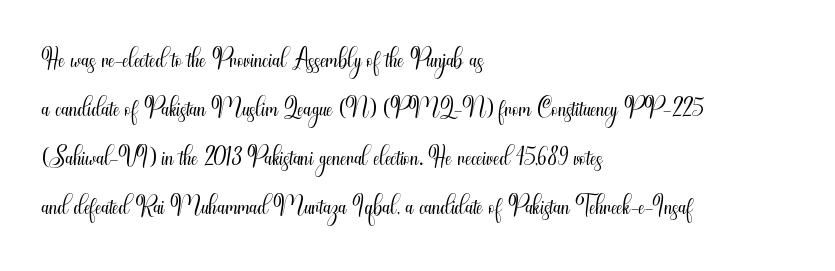
The image shows 38 px light, condensed sans-serif type; set left-aligned, normal line spacing (1.29x), normal letter spacing, not underlined; medium stroke contrast and a small x-height.
